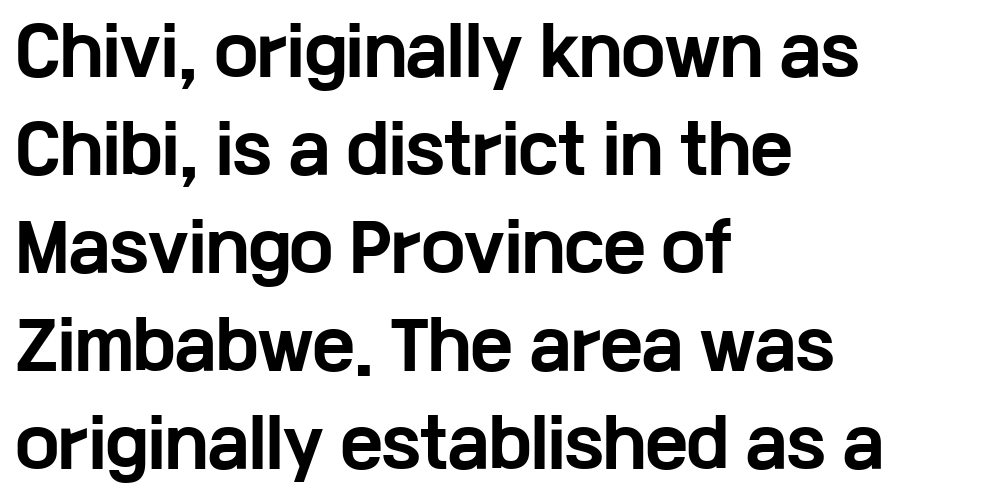
Q: Is the text bold? A: Yes.
Q: Is the text italic (slanted)? A: No, it is upright.
Q: Is the typeface a serif or a sans-serif typeface? A: Sans-serif.
Q: Is the text underlined? A: No.
Q: How is the paragraph aligned? A: Left-aligned.
Q: Is the spacing between letters normal or unusually wide? A: Normal.
Q: Is the spacing between lines tight, normal or loose? A: Normal.
Q: Width (condensed, normal, or wide)? A: Wide.
Q: Stroke contrast? A: Low.
Q: x-height? A: Medium.
Q: Monospaced? A: No.
